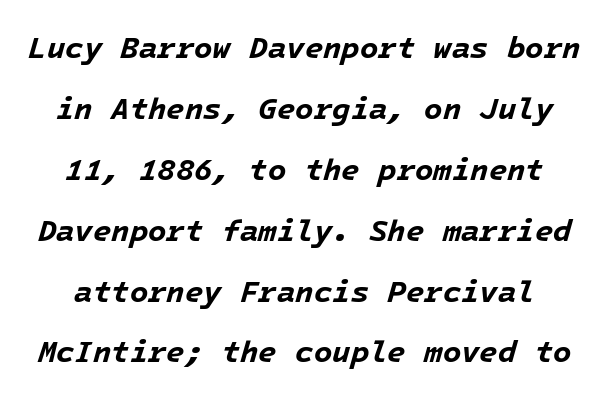
Posture: slanted. The glyphs have the mass of a bold cut. A bare baseline throughout the passage. Vertical spacing — loose.
